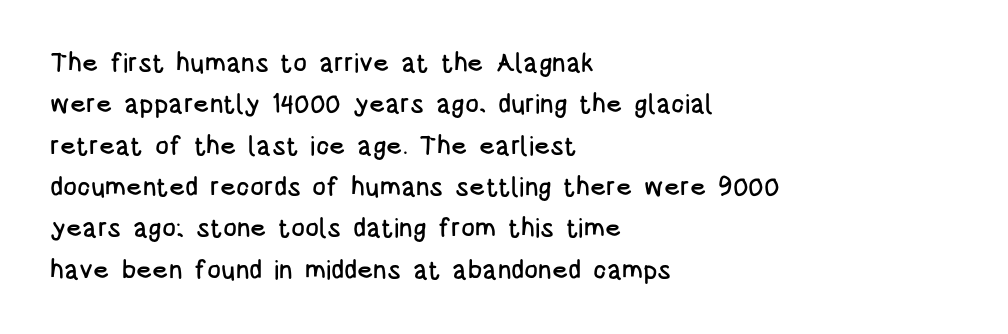
Honestly, there is no underline to notice here at all. Nothing unusual about the tracking: characters are spaced as the font intends. These lines stack with their left ends in a neat column. Posture: vertical. Normally led — the rows are evenly, conventionally spaced.
